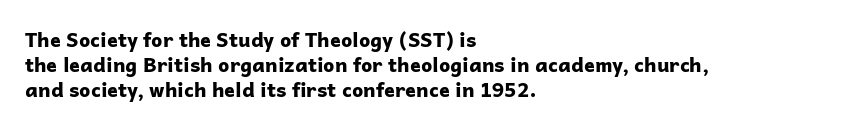
{"italic": "no", "bold": "yes", "underline": "no", "align": "left", "line_spacing": "normal", "line_spacing_ratio": 1.26, "letter_spacing": "normal", "letter_spacing_em": 0.0, "glyph_px": 20}
